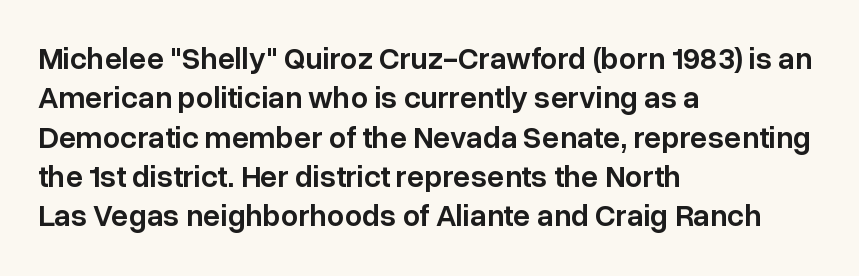
Q: Is the text bold? A: Semi-bold.
Q: Is the text italic (slanted)? A: No, it is upright.
Q: Is the typeface a serif or a sans-serif typeface? A: Sans-serif.
Q: Is the text underlined? A: No.
Q: How is the paragraph aligned? A: Left-aligned.
Q: Is the spacing between letters normal or unusually wide? A: Normal.
Q: Is the spacing between lines tight, normal or loose? A: Normal.
Q: Width (condensed, normal, or wide)? A: Normal.
Q: Stroke contrast? A: Low.
Q: x-height? A: Medium.
Q: Monospaced? A: No.
